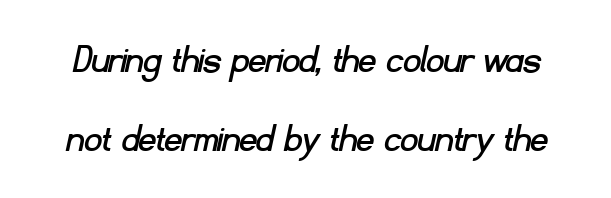
Look at the tracking — it's just the regular setting, nothing added. A bare baseline throughout the passage. Do the characters align in a grid? No, the font is proportional. The rendering shows plain stroke endings on the letterforms — a sans-serif design.
